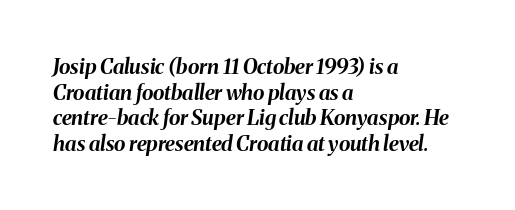
Q: Is the text bold? A: Yes.
Q: Is the text italic (slanted)? A: Yes, it leans right by about 8 degrees.
Q: Is the text underlined? A: No.
Q: How is the paragraph aligned? A: Left-aligned.
Q: Is the spacing between letters normal or unusually wide? A: Normal.
